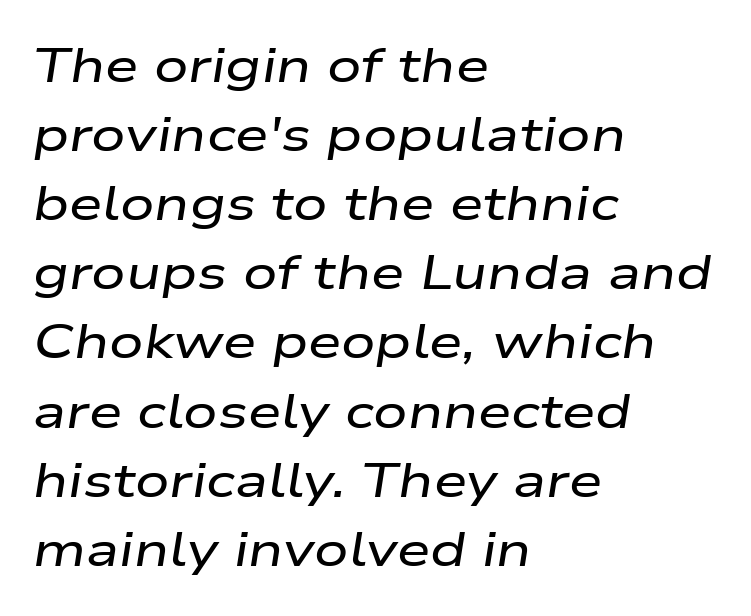
{"italic": "yes", "lean": "right", "slant_degrees": 9, "width": "wide", "stroke_contrast": "low", "x_height": "medium", "monospaced": "no", "underline": "no", "align": "left", "line_spacing": "normal", "line_spacing_ratio": 1.44, "letter_spacing": "normal", "letter_spacing_em": 0.0, "glyph_px": 48}
